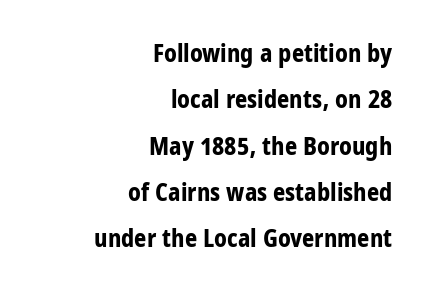
{"italic": "no", "bold": "yes", "underline": "no", "align": "right", "line_spacing": "loose", "line_spacing_ratio": 1.93, "letter_spacing": "normal", "letter_spacing_em": 0.0, "glyph_px": 24}
